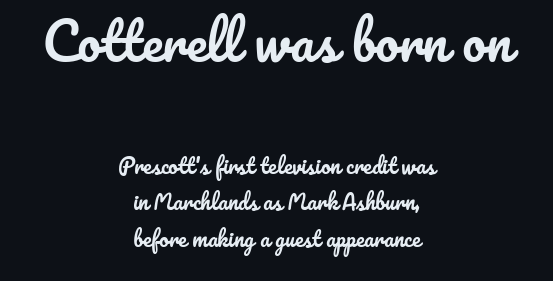
The image shows 52 px text type; set centered, line spacing 1.75x, normal letter spacing, not underlined; the first (top) block is 2.48x larger; low stroke contrast and a small x-height.
